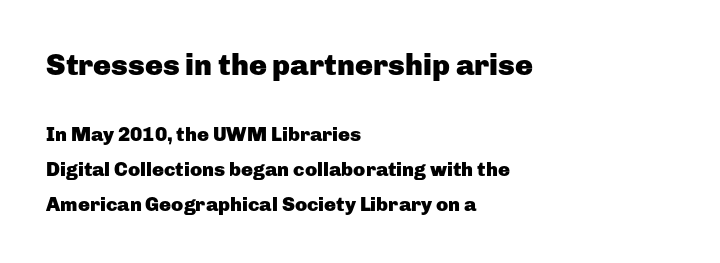
The image shows 30 px heavy sans-serif type, upright; set left-aligned, line spacing 1.75x, normal letter spacing, not underlined; the first (top) block is 1.5x larger; low stroke contrast and a medium x-height.
